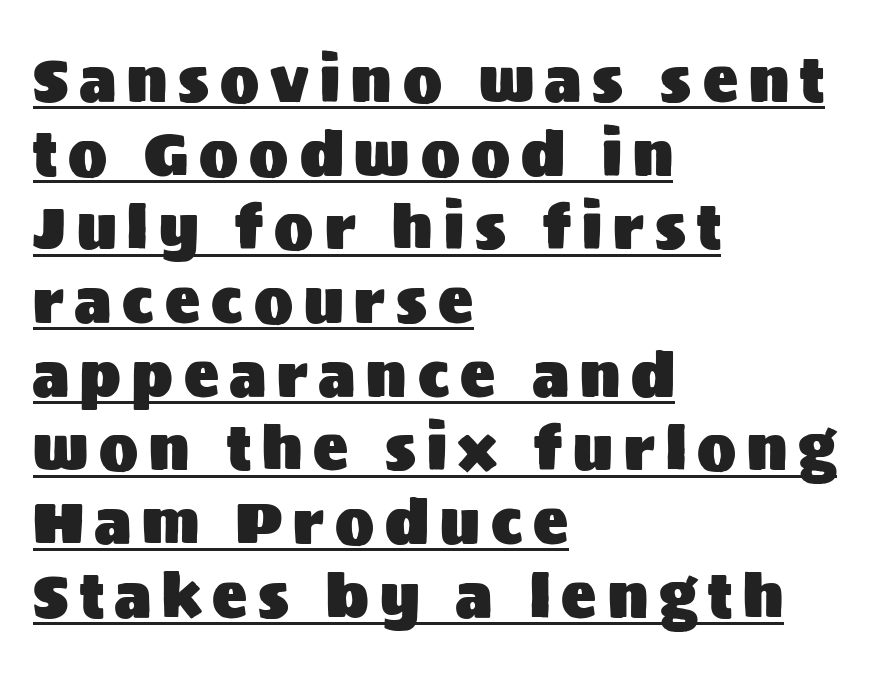
Q: Is the text italic (slanted)? A: No, it is upright.
Q: Is the typeface a serif or a sans-serif typeface? A: Sans-serif.
Q: Is the text underlined? A: Yes.
Q: How is the paragraph aligned? A: Left-aligned.
Q: Is the spacing between lines tight, normal or loose? A: Normal.
Q: Width (condensed, normal, or wide)? A: Normal.
Q: Stroke contrast? A: Medium.
Q: x-height? A: Large.
Q: Monospaced? A: No.
